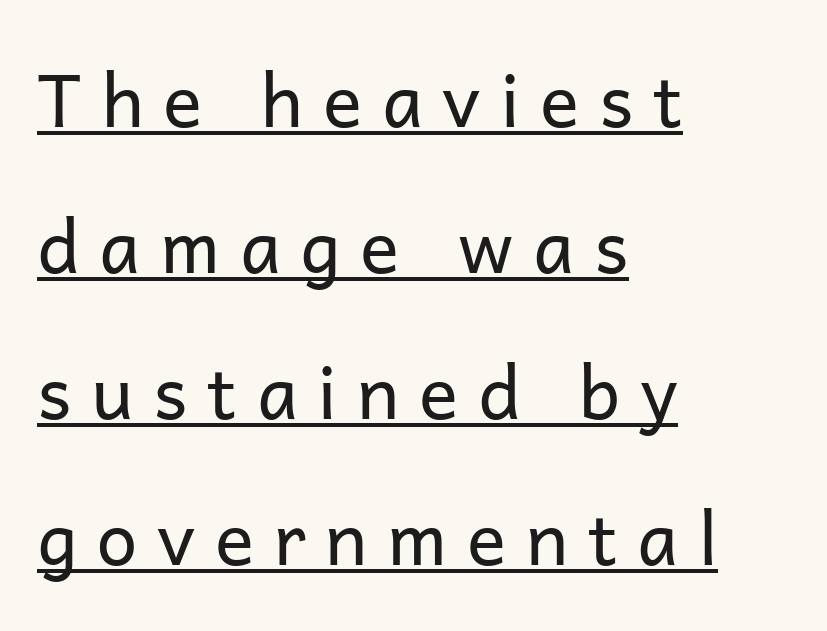
Beneath each row of characters lies a ruled line. Designer's note — italics off, roman on. Here the designer chose a conventional face with non-uniform glyph widths. If you measured baseline to baseline, you'd find a long distance. Line beginnings align vertically; line endings do not.
